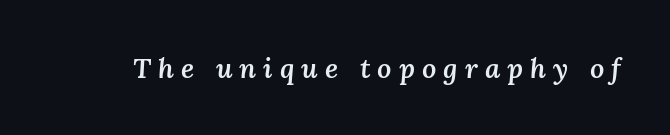
The image shows 28 px semibold type, italic (leaning right); set unusually wide letter spacing (+0.25 em), not underlined; medium stroke contrast and a medium x-height.
